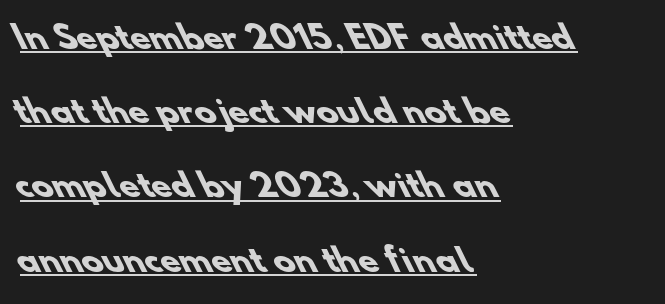
{"serif": "no", "bold": "yes", "weight": "heavy", "width": "normal", "stroke_contrast": "low", "x_height": "small", "monospaced": "no", "underline": "yes", "align": "left", "line_spacing": "loose", "line_spacing_ratio": 2.32, "letter_spacing": "normal", "letter_spacing_em": 0.0, "glyph_px": 32}
